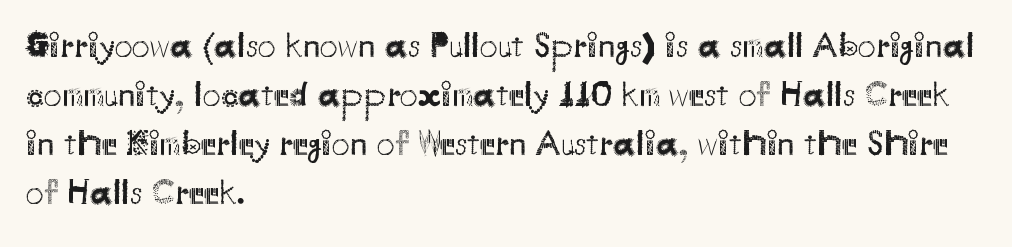
{"serif": "no", "italic": "no", "bold": "no", "weight": "regular", "width": "normal", "stroke_contrast": "medium", "x_height": "small", "monospaced": "no", "underline": "no", "align": "left", "line_spacing": "normal", "line_spacing_ratio": 1.36, "letter_spacing": "normal", "letter_spacing_em": 0.0, "glyph_px": 36}
